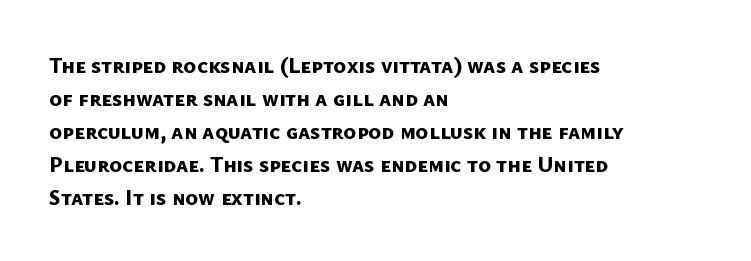
The words here are not underlined. The gaps between neighbouring characters are ordinary and unremarkable. The strokes are fattened all the way to bold. Summary of vertical rhythm: regular, with standard interline spacing. The paragraph has a hard left edge and a soft right edge.
